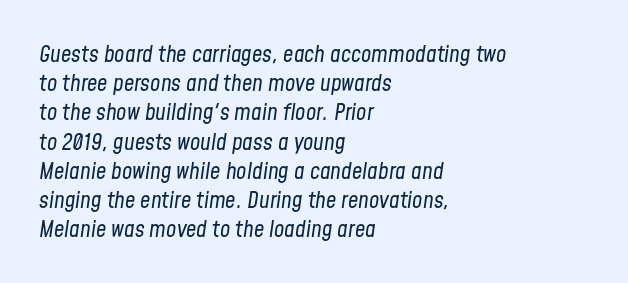
Baseline-to-baseline distance is the conventional proportion of letter height. The font sits on the lighter half of the weight spectrum, regular included. This sample is left-justified, so line endings fall wherever the words run out. You can tell it's italic because the verticals aren't actually vertical. Caption: standard tracking, unaltered. The area under the type is left untouched.
